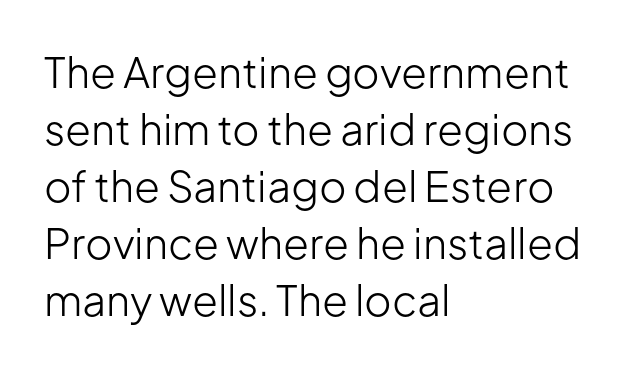
Q: Is the text bold? A: No.
Q: Is the text italic (slanted)? A: No, it is upright.
Q: Is the typeface a serif or a sans-serif typeface? A: Sans-serif.
Q: Is the text underlined? A: No.
Q: How is the paragraph aligned? A: Left-aligned.
Q: Is the spacing between letters normal or unusually wide? A: Normal.
Q: Is the spacing between lines tight, normal or loose? A: Normal.
Q: Width (condensed, normal, or wide)? A: Normal.
Q: Stroke contrast? A: Low.
Q: x-height? A: Medium.
Q: Monospaced? A: No.
